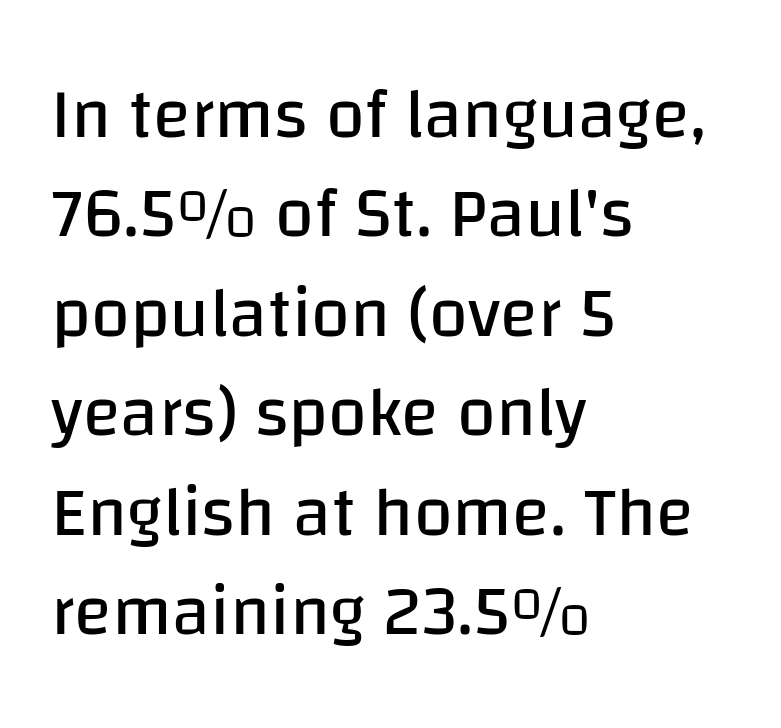
Stems and bowls with no extra thickness — not bold. Line starts are locked; line ends wander. The typography opts for an upright posture over an oblique one. Notice how descenders clear the ascenders below comfortably — that's standard leading. The space beneath each line is pristine and unruled. Inter-character spacing is left at the font's built-in metrics.
